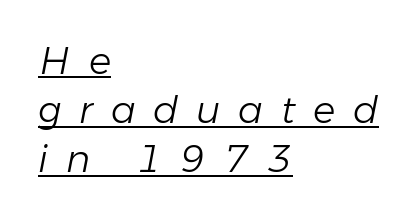
{"italic": "yes", "lean": "right", "slant_degrees": 11, "bold": "no", "weight": "light", "width": "normal", "stroke_contrast": "low", "x_height": "medium", "monospaced": "no", "underline": "yes", "align": "left", "line_spacing": "normal", "line_spacing_ratio": 1.33, "letter_spacing": "wide", "letter_spacing_em": 0.48, "glyph_px": 37}
